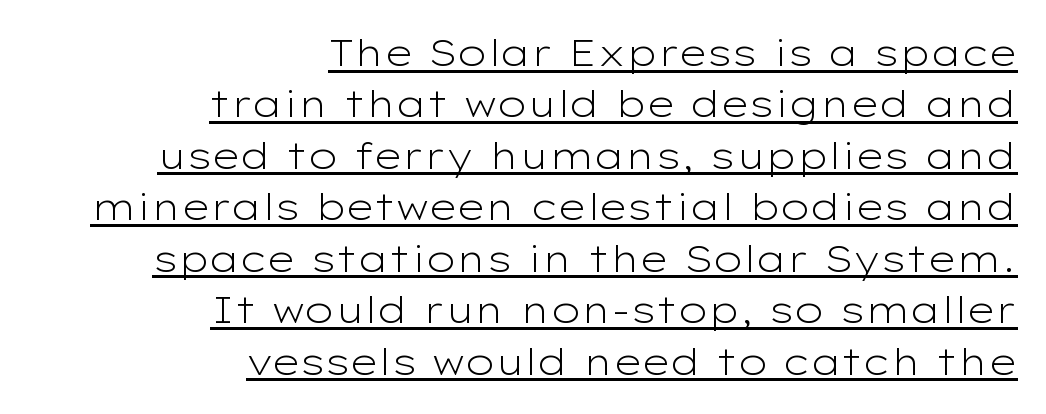
{"serif": "no", "italic": "no", "bold": "no", "weight": "light", "width": "wide", "stroke_contrast": "low", "x_height": "medium", "monospaced": "no", "underline": "yes", "align": "right", "line_spacing": "normal", "line_spacing_ratio": 1.39, "letter_spacing": "normal", "letter_spacing_em": 0.0, "glyph_px": 37}
